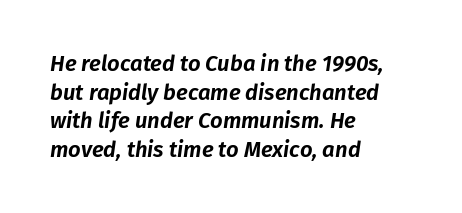
{"italic": "yes", "lean": "right", "slant_degrees": 8, "underline": "no", "align": "left", "line_spacing": "normal", "line_spacing_ratio": 1.3, "letter_spacing": "normal", "letter_spacing_em": 0.0, "glyph_px": 22}
